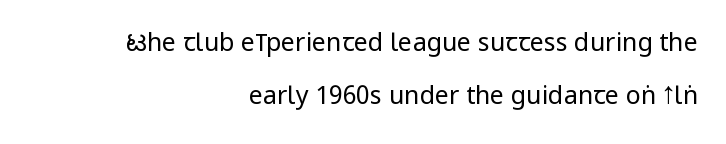
Q: Is the text bold? A: No.
Q: Is the text italic (slanted)? A: No, it is upright.
Q: Is the text underlined? A: No.
Q: How is the paragraph aligned? A: Right-aligned.
Q: Is the spacing between letters normal or unusually wide? A: Normal.
Q: Is the spacing between lines tight, normal or loose? A: Loose.
